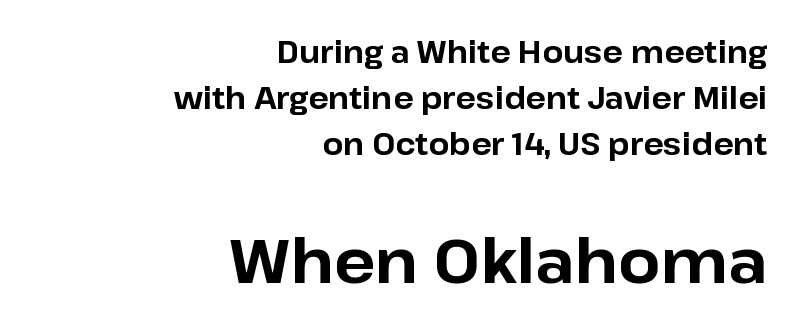
The image shows 61 px bold sans-serif type, upright; set right-aligned, normal line spacing (1.54x), normal letter spacing, not underlined; the second (bottom) block is 2.03x larger; low stroke contrast and a medium x-height.
